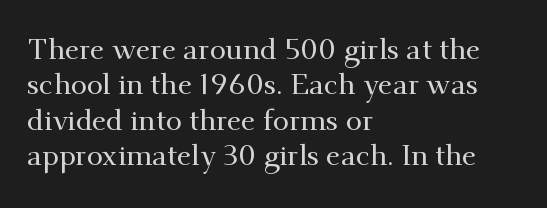
{"serif": "yes", "italic": "no", "width": "normal", "stroke_contrast": "medium", "x_height": "small", "monospaced": "no", "underline": "no", "align": "left", "line_spacing_ratio": 1.22, "letter_spacing": "normal", "letter_spacing_em": 0.0, "glyph_px": 29}
